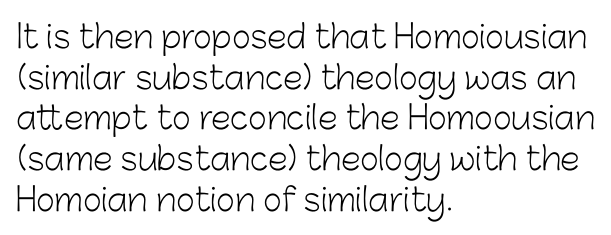
The image shows 32 px light sans-serif type, upright; set left-aligned, normal line spacing (1.27x), normal letter spacing, not underlined; low stroke contrast and a medium x-height.
